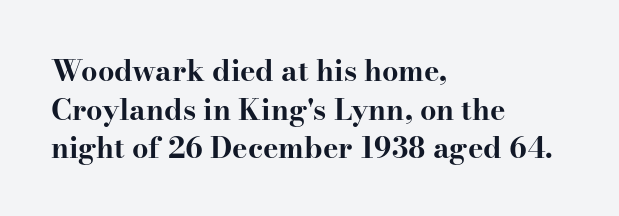
The image shows 29 px bold, wide serif type, upright; set left-aligned, normal line spacing (1.33x), normal letter spacing, not underlined; high stroke contrast and a small x-height.
